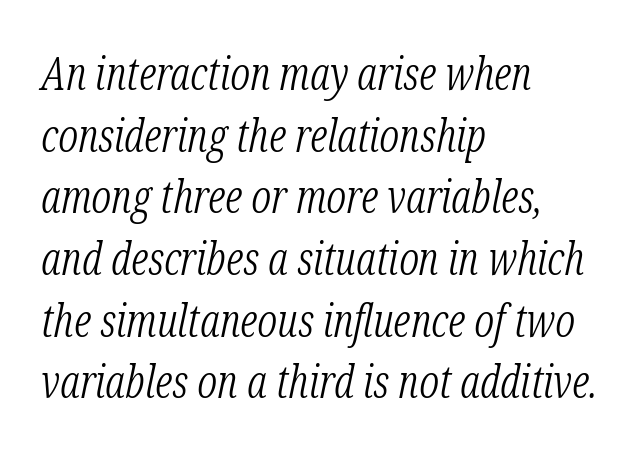
Q: Is the text bold? A: No.
Q: Is the text italic (slanted)? A: Yes, it leans right by about 12 degrees.
Q: Is the typeface a serif or a sans-serif typeface? A: Serif.
Q: Is the text underlined? A: No.
Q: How is the paragraph aligned? A: Left-aligned.
Q: Is the spacing between letters normal or unusually wide? A: Normal.
Q: Is the spacing between lines tight, normal or loose? A: Normal.
Q: Width (condensed, normal, or wide)? A: Condensed.
Q: Stroke contrast? A: Low.
Q: x-height? A: Medium.
Q: Monospaced? A: No.
